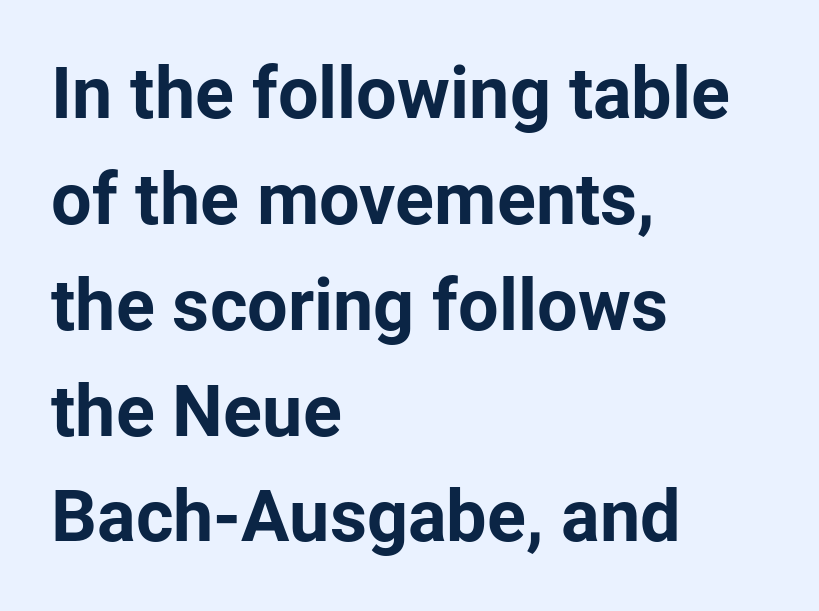
Q: Is the text bold? A: Yes.
Q: Is the text italic (slanted)? A: No, it is upright.
Q: Is the typeface a serif or a sans-serif typeface? A: Sans-serif.
Q: Is the text underlined? A: No.
Q: How is the paragraph aligned? A: Left-aligned.
Q: Is the spacing between letters normal or unusually wide? A: Normal.
Q: Is the spacing between lines tight, normal or loose? A: Normal.
Q: Width (condensed, normal, or wide)? A: Normal.
Q: Stroke contrast? A: Low.
Q: x-height? A: Medium.
Q: Monospaced? A: No.
